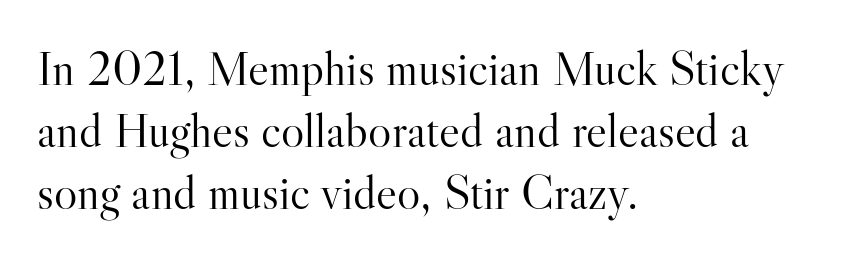
{"serif": "yes", "italic": "no", "bold": "no", "weight": "light", "width": "normal", "stroke_contrast": "high", "x_height": "small", "monospaced": "no", "underline": "no", "align": "left", "line_spacing": "normal", "line_spacing_ratio": 1.27, "letter_spacing": "normal", "letter_spacing_em": 0.0, "glyph_px": 49}
